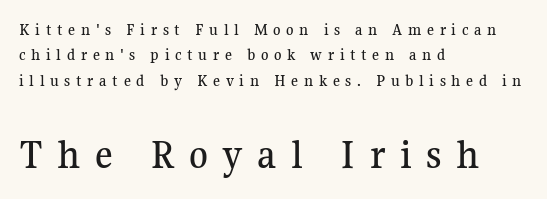
Letterform terminals end in serifs throughout the passage. In terms of letterspacing, this is a distinctly airy, spread setting. Descenders hang freely into open space. Summary of vertical rhythm: regular, with standard interline spacing. This layout puts the modest block above and the oversized block below. The passage is arranged the way most books set body copy — flush left.
